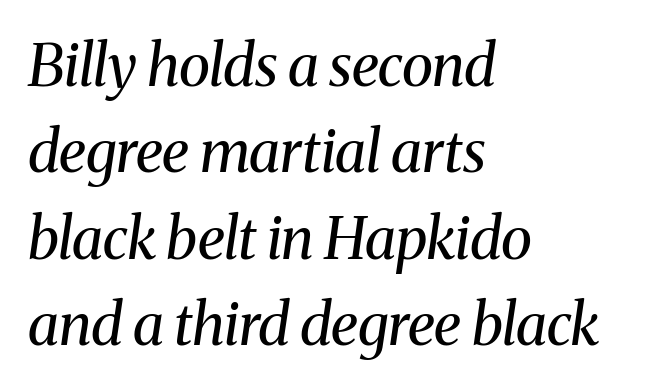
Looking at the ascenders, they clearly lean. The space directly below the letters is spotless. Each line starts at the same left margin while the right side varies. Each stroke keeps to a modest, everyday thickness or less.
